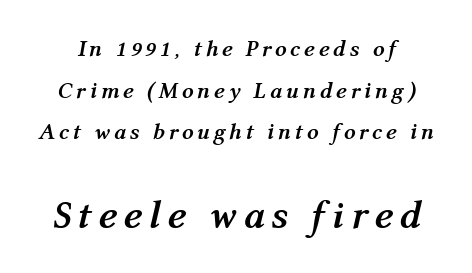
{"italic": "yes", "lean": "right", "slant_degrees": 12, "bold": "yes", "weight": "semibold", "width": "normal", "stroke_contrast": "medium", "x_height": "medium", "monospaced": "no", "underline": "no", "line_spacing_ratio": 1.81, "larger_block": "second", "size_ratio": 1.74, "glyph_px": 40}
